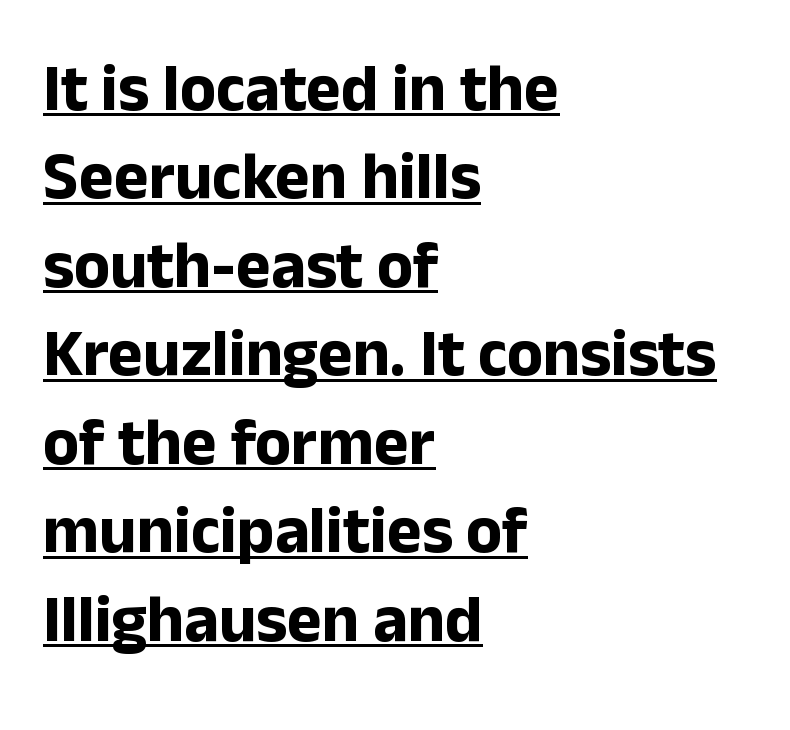
This rendering uses left alignment, leaving the right contour irregular. Designer's note — italics off, roman on. Grotesque or geometric, the face here clearly has no serifs. Proportional: the letters do not fall into vertical columns. Look at the stroke-to-counter ratio: heavy, a bold.
